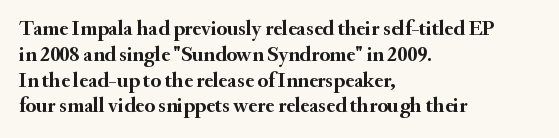
Q: Is the text bold? A: Yes.
Q: Is the text italic (slanted)? A: No, it is upright.
Q: Is the text underlined? A: No.
Q: How is the paragraph aligned? A: Left-aligned.
Q: Is the spacing between letters normal or unusually wide? A: Normal.
